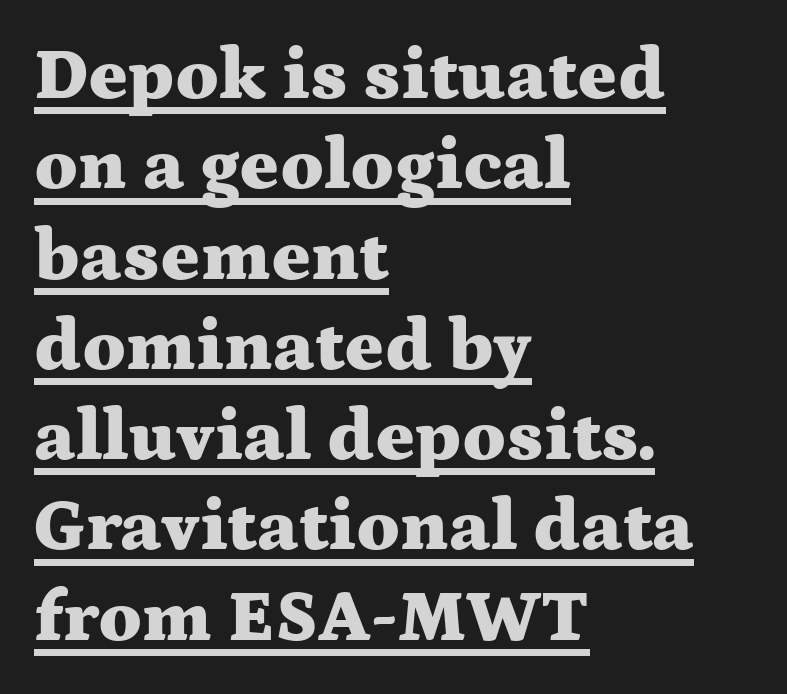
The image shows 74 px heavy, wide serif type, upright; set left-aligned, line spacing 1.22x, normal letter spacing, underlined; medium stroke contrast and a medium x-height.
